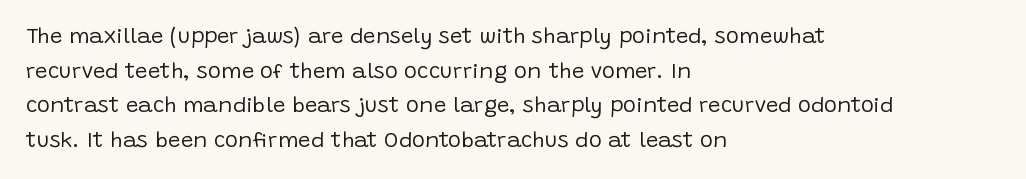
{"italic": "no", "bold": "no", "underline": "no", "align": "left", "line_spacing": "normal", "line_spacing_ratio": 1.57, "letter_spacing": "normal", "letter_spacing_em": 0.0, "glyph_px": 22}
